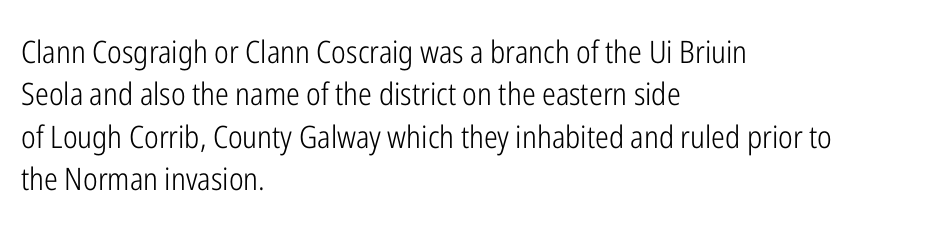
Honestly, there is no underline to notice here at all. Horizontal alignment here is leftward, the default for most running prose. These lines were composed using upright roman letters. This reads as an unemphasized weight, regular at the heaviest. The rendering uses natural spacing where letterforms have individual widths.
